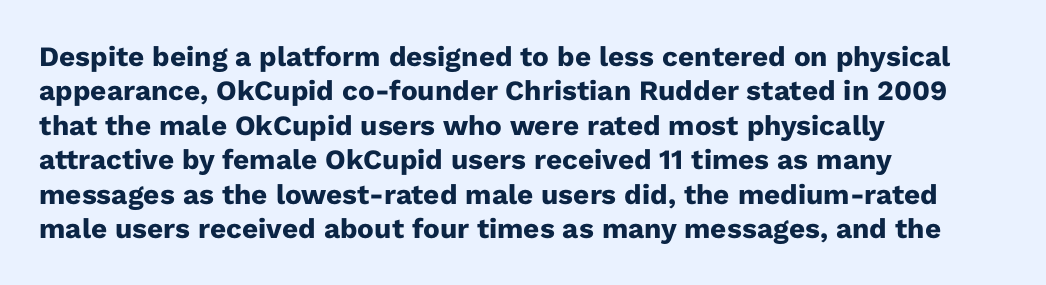
Anything drawn beneath the words? Only blank space. Words appear dense and cohesive because spacing is normal. Regarding serifs, this sample does without them. Line starts are locked; line ends wander.
